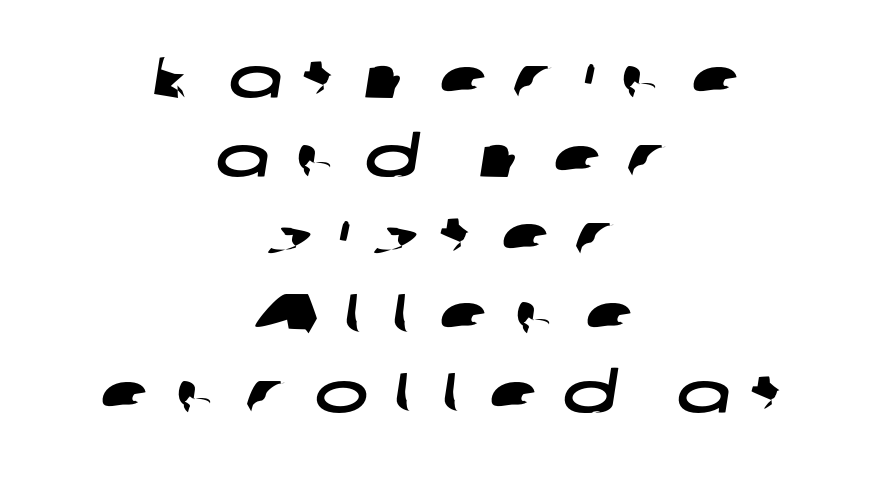
{"serif": "no", "width": "wide", "stroke_contrast": "low", "x_height": "medium", "monospaced": "no", "underline": "no", "align": "center", "line_spacing": "normal", "line_spacing_ratio": 1.38, "letter_spacing": "wide", "letter_spacing_em": 0.43, "glyph_px": 57}
